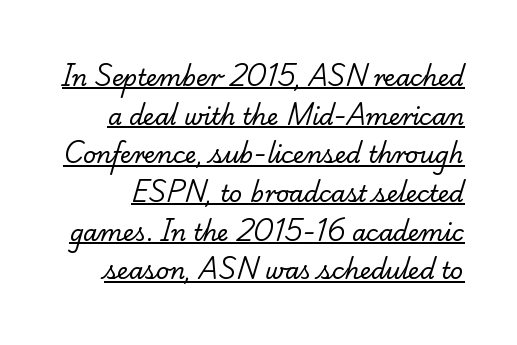
{"bold": "no", "underline": "yes", "line_spacing": "normal", "line_spacing_ratio": 1.68, "letter_spacing": "normal", "letter_spacing_em": 0.0, "glyph_px": 23}
